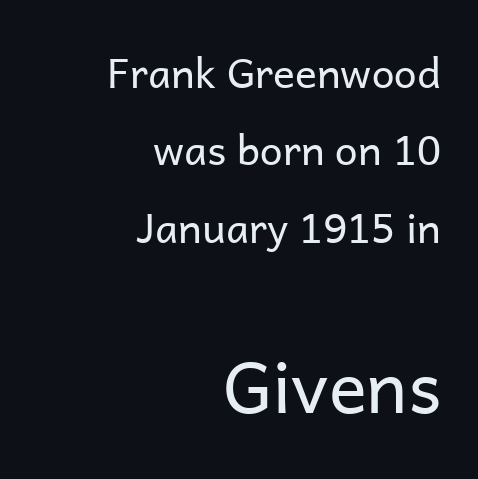
The image shows 71 px regular-weight sans-serif type, upright; set right-aligned, line spacing 1.89x, normal letter spacing, not underlined; the second (bottom) block is 1.73x larger; low stroke contrast and a medium x-height.
